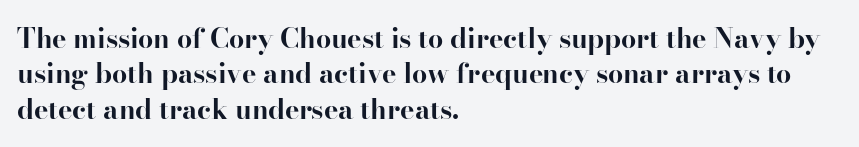
Q: Is the text bold? A: Yes.
Q: Is the text italic (slanted)? A: No, it is upright.
Q: Is the text underlined? A: No.
Q: How is the paragraph aligned? A: Left-aligned.
Q: Is the spacing between letters normal or unusually wide? A: Normal.
Q: Is the spacing between lines tight, normal or loose? A: Normal.
